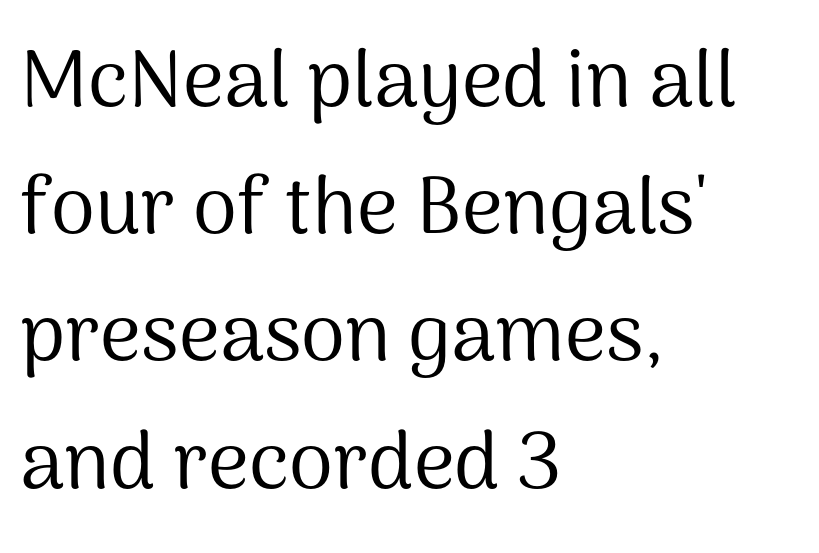
Q: Is the text bold? A: No.
Q: Is the text italic (slanted)? A: No, it is upright.
Q: Is the typeface a serif or a sans-serif typeface? A: Sans-serif.
Q: Is the text underlined? A: No.
Q: How is the paragraph aligned? A: Left-aligned.
Q: Is the spacing between letters normal or unusually wide? A: Normal.
Q: Is the spacing between lines tight, normal or loose? A: Normal.
Q: Width (condensed, normal, or wide)? A: Normal.
Q: Stroke contrast? A: Medium.
Q: x-height? A: Medium.
Q: Monospaced? A: No.
